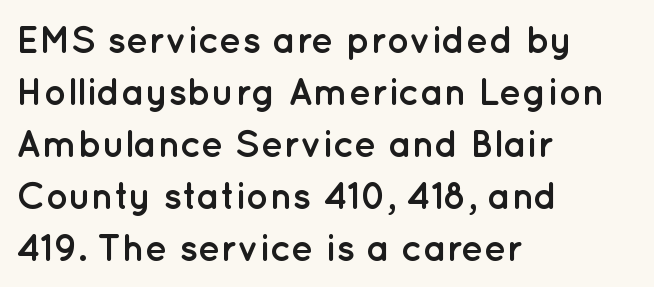
{"serif": "no", "italic": "no", "bold": "yes", "weight": "semibold", "width": "normal", "stroke_contrast": "low", "x_height": "medium", "monospaced": "no", "underline": "no", "align": "left", "line_spacing": "normal", "line_spacing_ratio": 1.37, "letter_spacing": "normal", "letter_spacing_em": 0.0, "glyph_px": 38}
